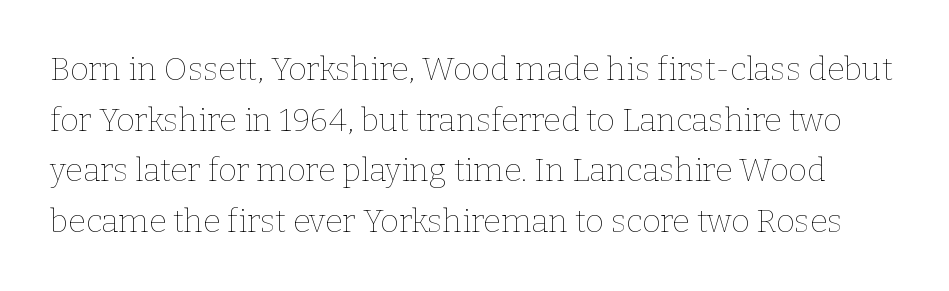
Q: Is the text bold? A: No.
Q: Is the text italic (slanted)? A: No, it is upright.
Q: Is the text underlined? A: No.
Q: Is the spacing between letters normal or unusually wide? A: Normal.
Q: Is the spacing between lines tight, normal or loose? A: Normal.
Q: Width (condensed, normal, or wide)? A: Normal.
Q: Stroke contrast? A: Low.
Q: x-height? A: Medium.
Q: Monospaced? A: No.
